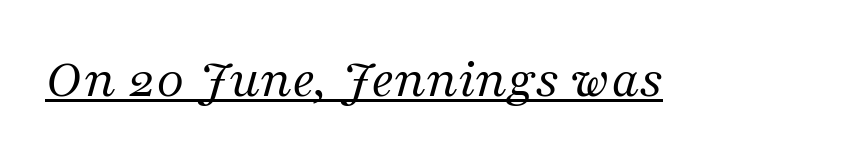
{"serif": "yes", "italic": "yes", "lean": "right", "slant_degrees": 16, "bold": "no", "weight": "regular", "width": "normal", "stroke_contrast": "medium", "x_height": "medium", "monospaced": "no", "underline": "yes", "letter_spacing": "normal", "letter_spacing_em": 0.0, "glyph_px": 57}
